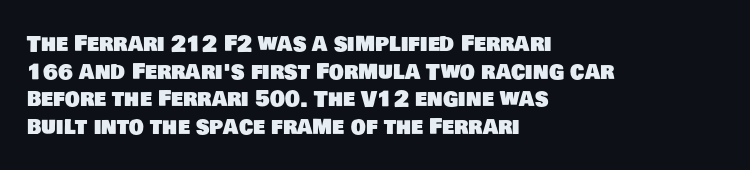
The leading is moderate, giving the passage an even texture. The text block is weighted toward the left margin, trailing off unevenly rightward. Look at the tracking — it's just the regular setting, nothing added. Honestly, there is no underline to notice here at all.
